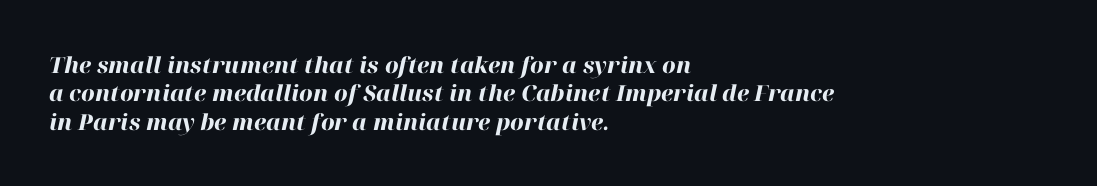
{"italic": "yes", "lean": "right", "slant_degrees": 12, "bold": "yes", "underline": "no", "align": "left", "line_spacing": "normal", "line_spacing_ratio": 1.29, "letter_spacing": "normal", "letter_spacing_em": 0.0, "glyph_px": 22}
